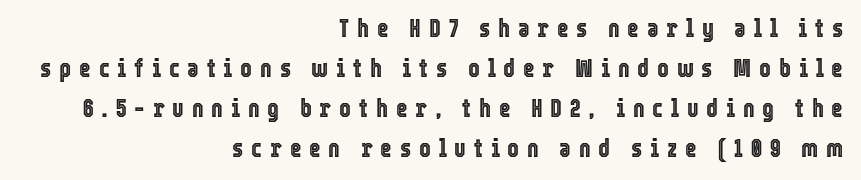
The image shows 25 px text type, upright; set right-aligned, normal line spacing (1.6x), unusually wide letter spacing (+0.31 em), not underlined.
